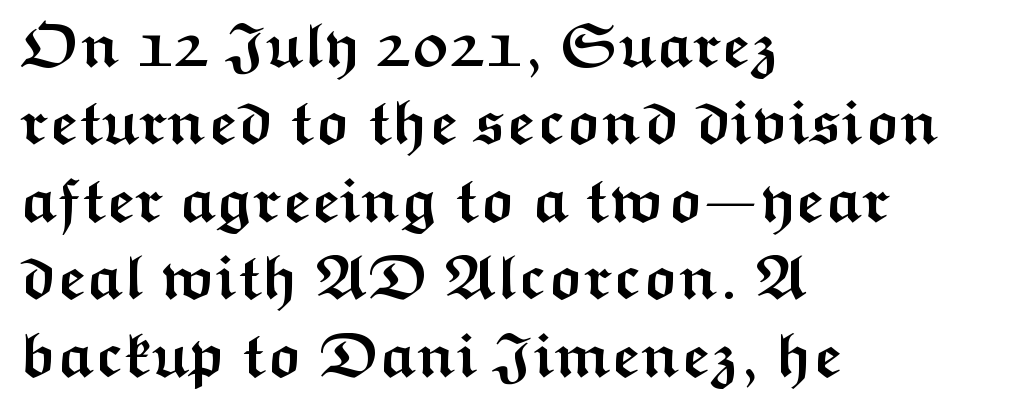
A dark, heavy texture on the line: the type is bold. The letterforms sit shoulder to shoulder at normal distance. This block has exactly the height ordinary leading produces. The face used here is proportionally spaced, like ordinary book or web type. Does the type have serifs? No, each stem ends abruptly.
